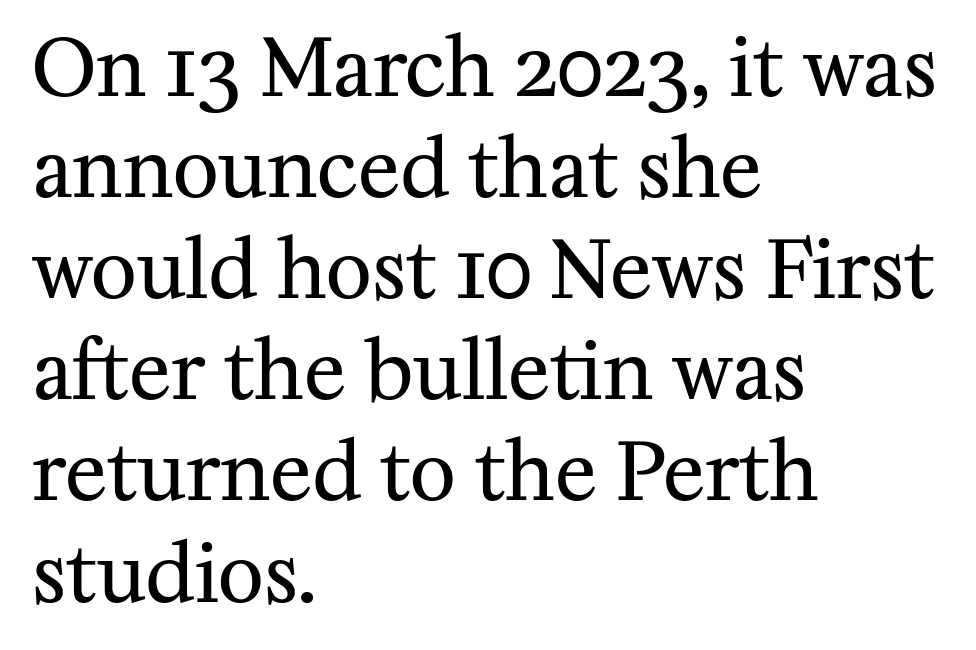
Q: Is the text bold? A: No.
Q: Is the text italic (slanted)? A: No, it is upright.
Q: Is the typeface a serif or a sans-serif typeface? A: Serif.
Q: Is the text underlined? A: No.
Q: How is the paragraph aligned? A: Left-aligned.
Q: Is the spacing between letters normal or unusually wide? A: Normal.
Q: Is the spacing between lines tight, normal or loose? A: Normal.
Q: Width (condensed, normal, or wide)? A: Normal.
Q: Stroke contrast? A: Medium.
Q: x-height? A: Medium.
Q: Monospaced? A: No.
